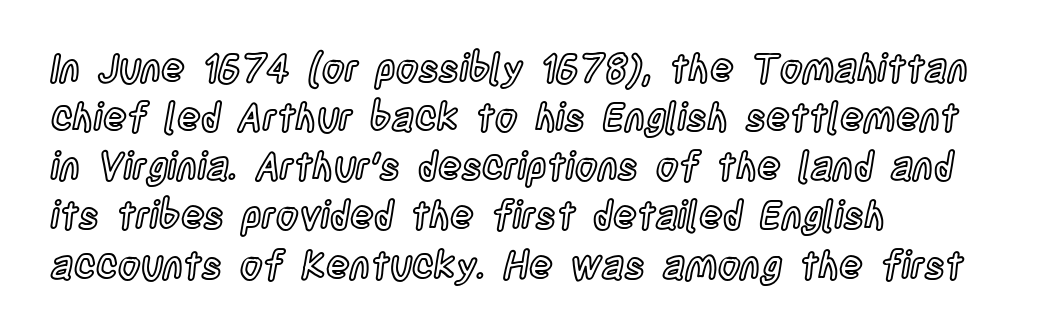
{"width": "condensed", "x_height": "large", "monospaced": "no", "underline": "no", "align": "left", "line_spacing": "normal", "line_spacing_ratio": 1.26, "letter_spacing": "normal", "letter_spacing_em": 0.0, "glyph_px": 39}
